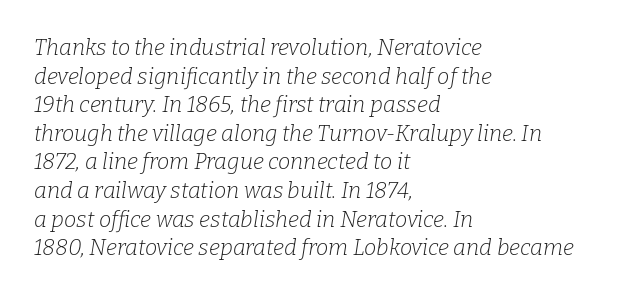
{"italic": "yes", "lean": "right", "slant_degrees": 9, "bold": "no", "underline": "no", "align": "left", "line_spacing": "normal", "line_spacing_ratio": 1.3, "letter_spacing": "normal", "letter_spacing_em": 0.0, "glyph_px": 22}
